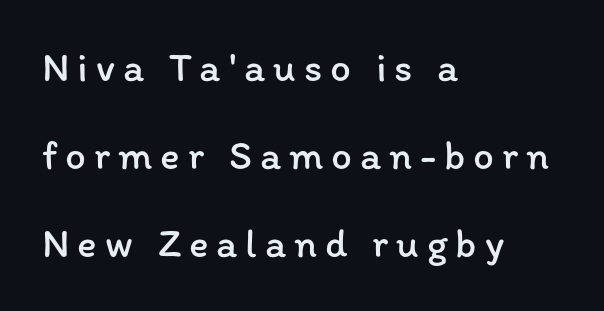
The image shows 41 px regular-weight type, upright; set left-aligned, loose line spacing (2.15x), not underlined; low stroke contrast and a medium x-height.
